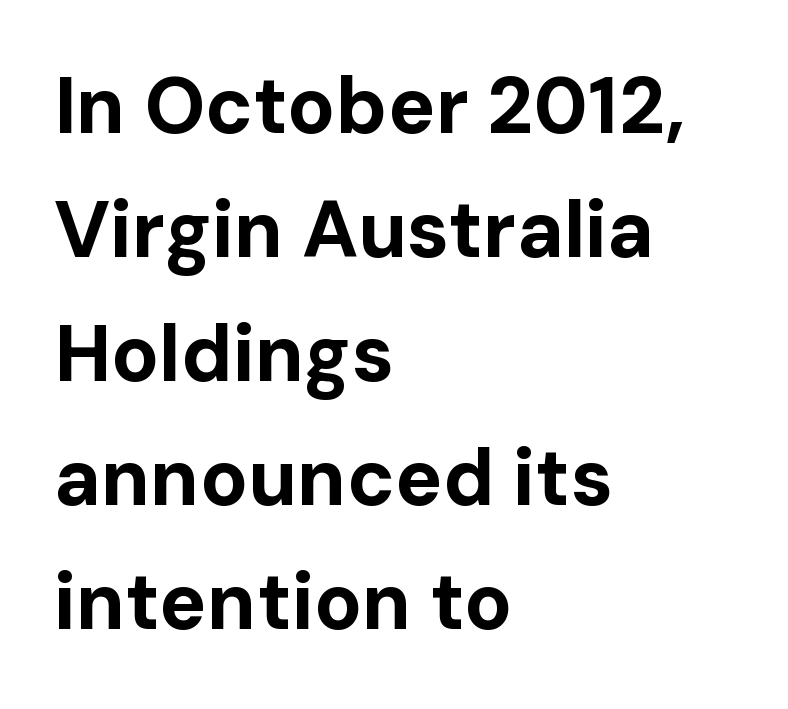
Q: Is the text bold? A: Yes.
Q: Is the text italic (slanted)? A: No, it is upright.
Q: Is the typeface a serif or a sans-serif typeface? A: Sans-serif.
Q: Is the text underlined? A: No.
Q: How is the paragraph aligned? A: Left-aligned.
Q: Is the spacing between letters normal or unusually wide? A: Normal.
Q: Is the spacing between lines tight, normal or loose? A: Normal.
Q: Width (condensed, normal, or wide)? A: Normal.
Q: Stroke contrast? A: Low.
Q: x-height? A: Medium.
Q: Monospaced? A: No.
